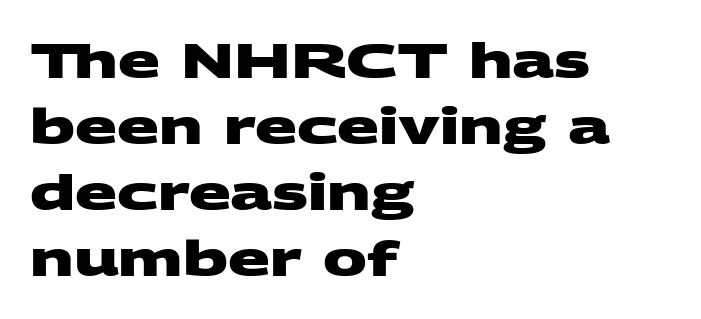
Line beginnings align vertically; line endings do not. Chunky letters — that's bold for sure. The type is set solid horizontally, with unmodified tracking. Proportional: the letters do not fall into vertical columns. Words float on clear page, feet unadorned.
